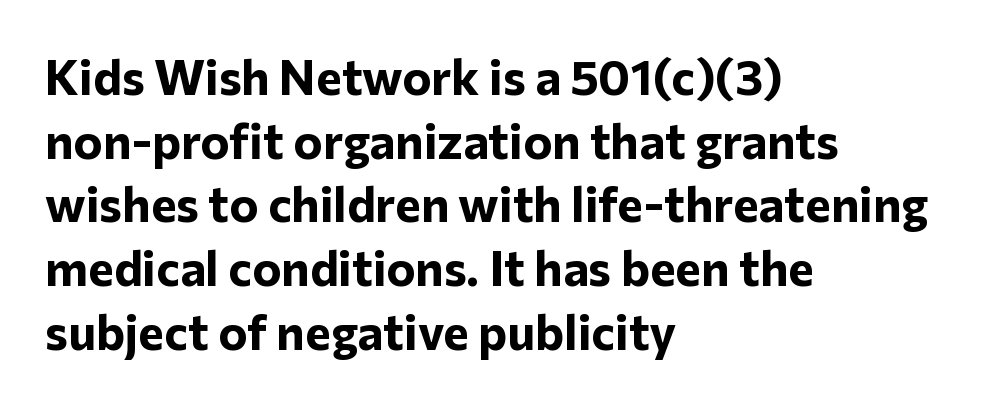
Q: Is the text bold? A: Yes.
Q: Is the text italic (slanted)? A: No, it is upright.
Q: Is the typeface a serif or a sans-serif typeface? A: Sans-serif.
Q: Is the text underlined? A: No.
Q: How is the paragraph aligned? A: Left-aligned.
Q: Is the spacing between letters normal or unusually wide? A: Normal.
Q: Is the spacing between lines tight, normal or loose? A: Normal.
Q: Width (condensed, normal, or wide)? A: Normal.
Q: Stroke contrast? A: Low.
Q: x-height? A: Medium.
Q: Monospaced? A: No.
